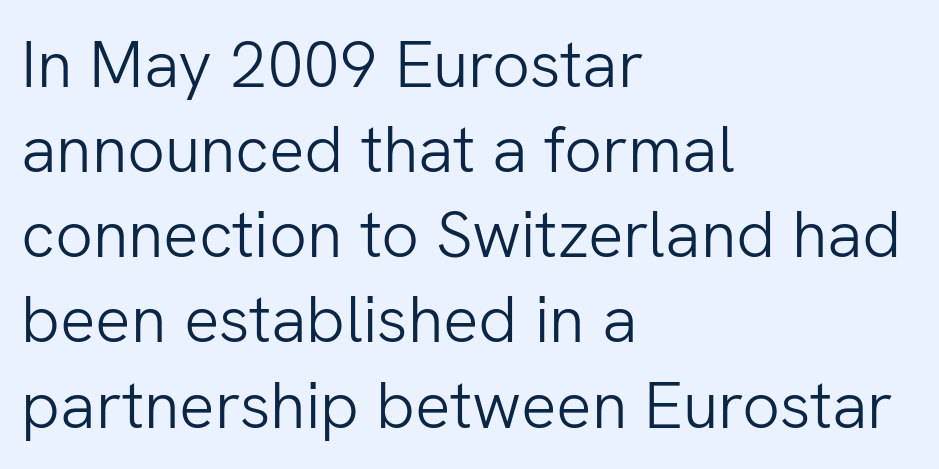
The image shows 66 px light sans-serif type, upright; set left-aligned, normal line spacing (1.29x), normal letter spacing, not underlined; low stroke contrast and a medium x-height.
